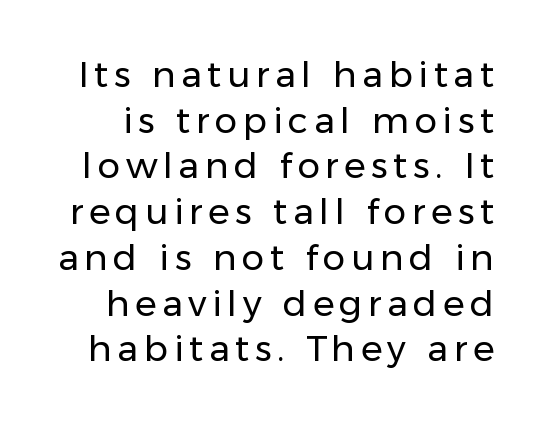
Q: Is the text bold? A: No.
Q: Is the text italic (slanted)? A: No, it is upright.
Q: Is the typeface a serif or a sans-serif typeface? A: Sans-serif.
Q: Is the text underlined? A: No.
Q: Is the spacing between lines tight, normal or loose? A: Normal.
Q: Width (condensed, normal, or wide)? A: Normal.
Q: Stroke contrast? A: Low.
Q: x-height? A: Medium.
Q: Monospaced? A: No.
